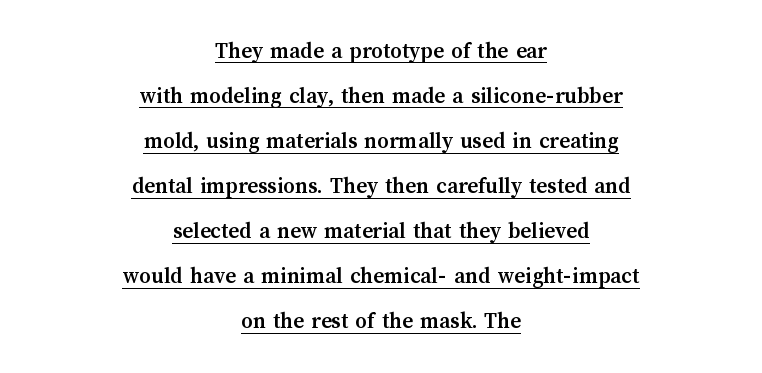
Q: Is the text bold? A: Yes.
Q: Is the text italic (slanted)? A: No, it is upright.
Q: Is the text underlined? A: Yes.
Q: How is the paragraph aligned? A: Centered.
Q: Is the spacing between letters normal or unusually wide? A: Normal.
Q: Is the spacing between lines tight, normal or loose? A: Loose.
